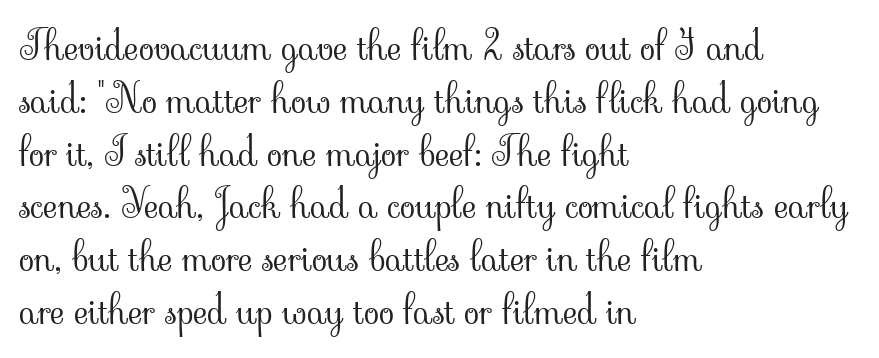
{"serif": "yes", "italic": "no", "bold": "no", "weight": "light", "width": "normal", "stroke_contrast": "low", "x_height": "small", "monospaced": "no", "underline": "no", "align": "left", "line_spacing": "normal", "line_spacing_ratio": 1.32, "letter_spacing": "normal", "letter_spacing_em": 0.0, "glyph_px": 40}
